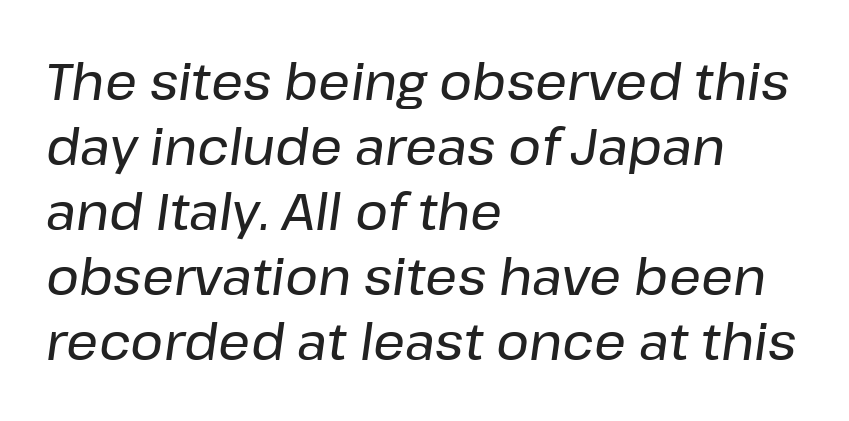
The image shows 50 px text type, italic (leaning right); set left-aligned, normal line spacing (1.3x), normal letter spacing, not underlined; low stroke contrast and a medium x-height.
